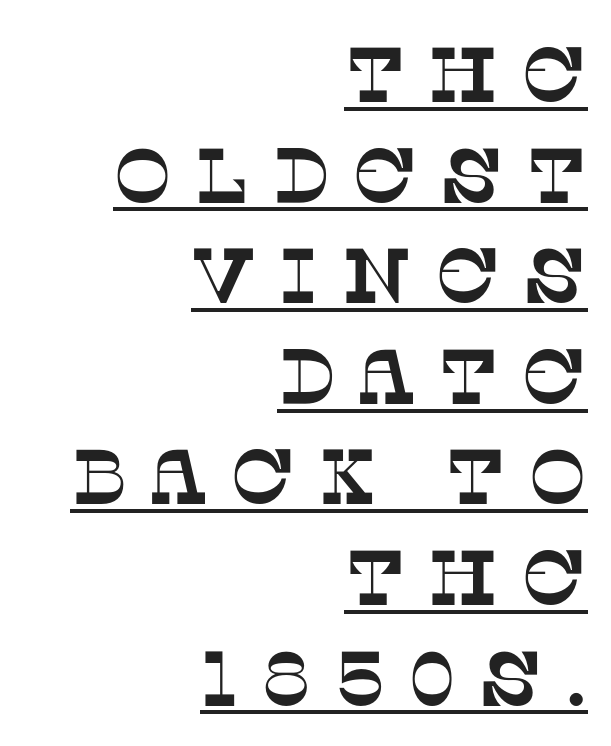
{"serif": "yes", "width": "normal", "stroke_contrast": "low", "x_height": "large", "monospaced": "no", "underline": "yes", "align": "right", "line_spacing": "normal", "line_spacing_ratio": 1.29, "letter_spacing": "wide", "letter_spacing_em": 0.28, "glyph_px": 78}
